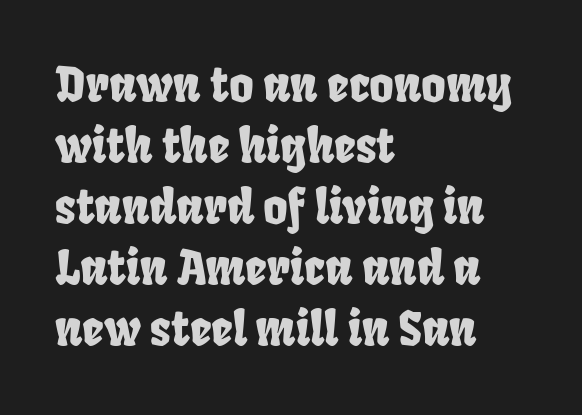
{"serif": "no", "width": "condensed", "stroke_contrast": "low", "x_height": "large", "monospaced": "no", "underline": "no", "align": "left", "line_spacing": "normal", "line_spacing_ratio": 1.3, "letter_spacing": "normal", "letter_spacing_em": 0.0, "glyph_px": 47}
